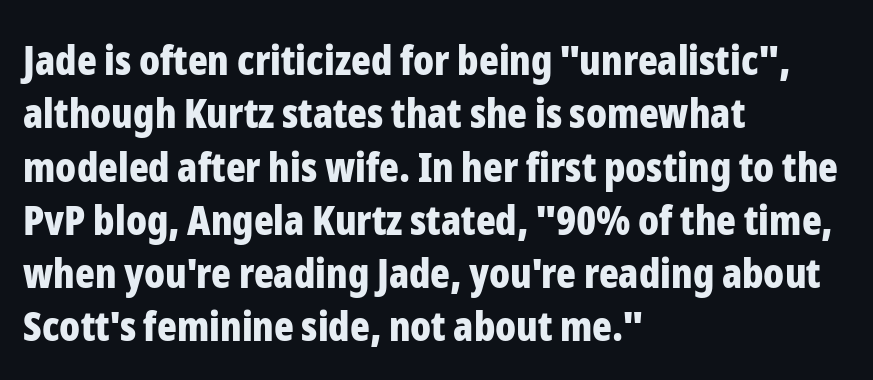
The ragged edge is on the right, which tells us the setting is flush left. Do the characters align in a grid? No, the font is proportional. Nothing sits at the stroke ends, so this counts as sans-serif. Plain, unruled lines of type. Vertically, the passage feels balanced, rows spaced as you'd expect. The face used here is rendered with its standard letterfit.
